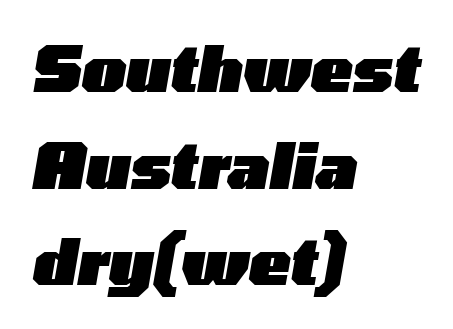
The image shows 62 px heavy, wide type, italic (leaning right); set left-aligned, normal line spacing (1.56x), normal letter spacing, not underlined; low stroke contrast and a medium x-height.
